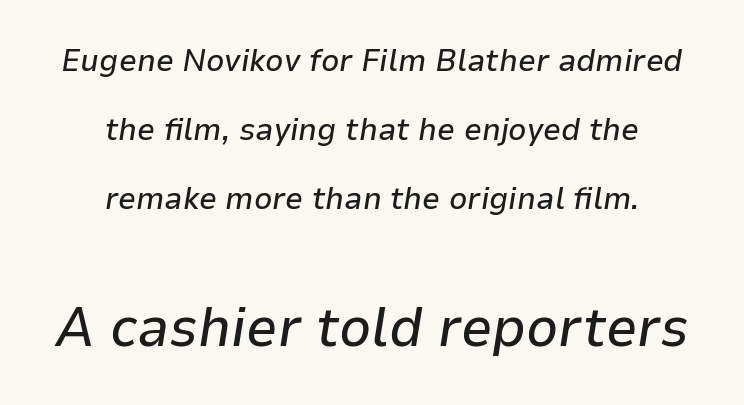
The image shows 56 px text type, italic (leaning right); set centered, loose line spacing (2.15x), normal letter spacing, not underlined; the second (bottom) block is 1.75x larger; low stroke contrast and a medium x-height.
